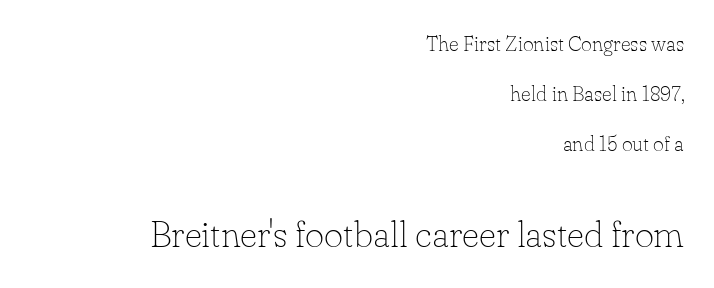
{"serif": "yes", "italic": "no", "bold": "no", "weight": "thin", "width": "normal", "stroke_contrast": "low", "x_height": "small", "monospaced": "no", "underline": "no", "align": "right", "line_spacing": "loose", "line_spacing_ratio": 2.39, "letter_spacing": "normal", "letter_spacing_em": 0.0, "larger_block": "second", "size_ratio": 1.76, "glyph_px": 37}
